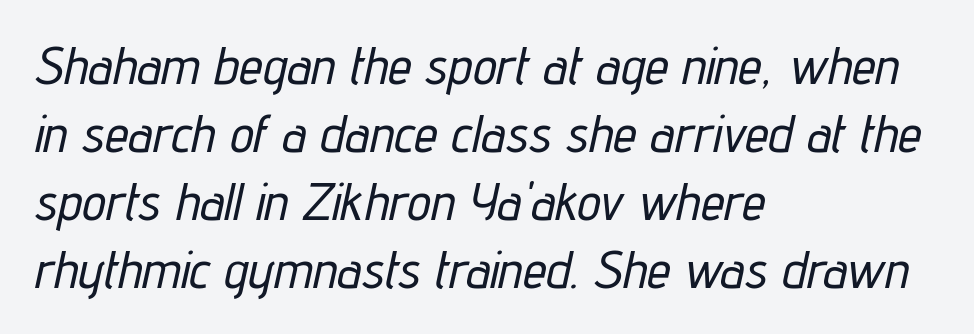
Vertical spacing — default. Does the copy run flush right? No — it runs flush left. The glyphs are unaccompanied by any horizontal stroke below them. Does the lettering tilt? It does — this is italic.
